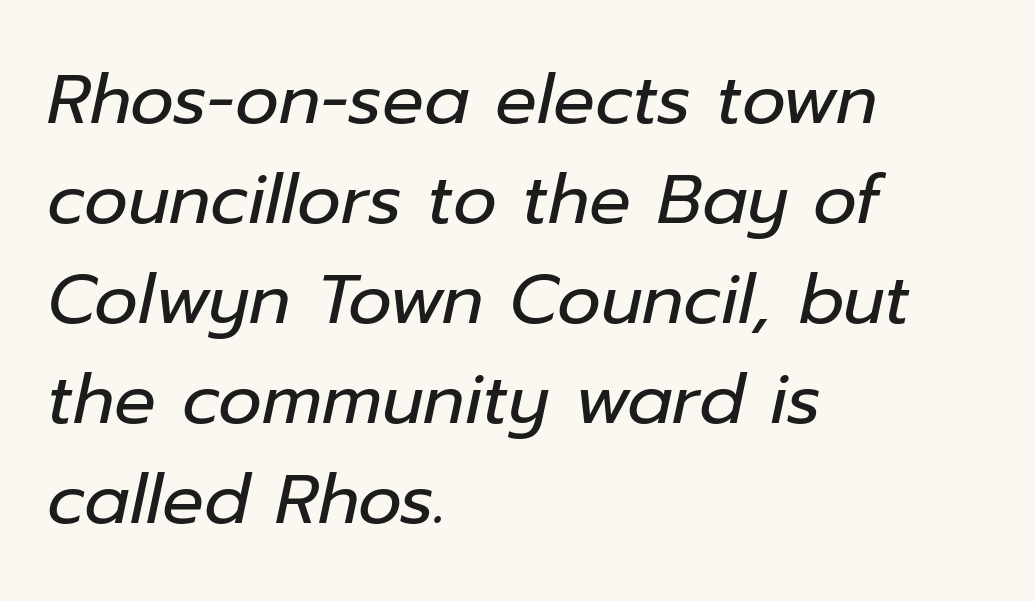
Q: Is the text bold? A: No.
Q: Is the text italic (slanted)? A: Yes, it leans right by about 12 degrees.
Q: Is the text underlined? A: No.
Q: How is the paragraph aligned? A: Left-aligned.
Q: Is the spacing between letters normal or unusually wide? A: Normal.
Q: Is the spacing between lines tight, normal or loose? A: Normal.
Q: Width (condensed, normal, or wide)? A: Normal.
Q: Stroke contrast? A: Low.
Q: x-height? A: Medium.
Q: Monospaced? A: No.
